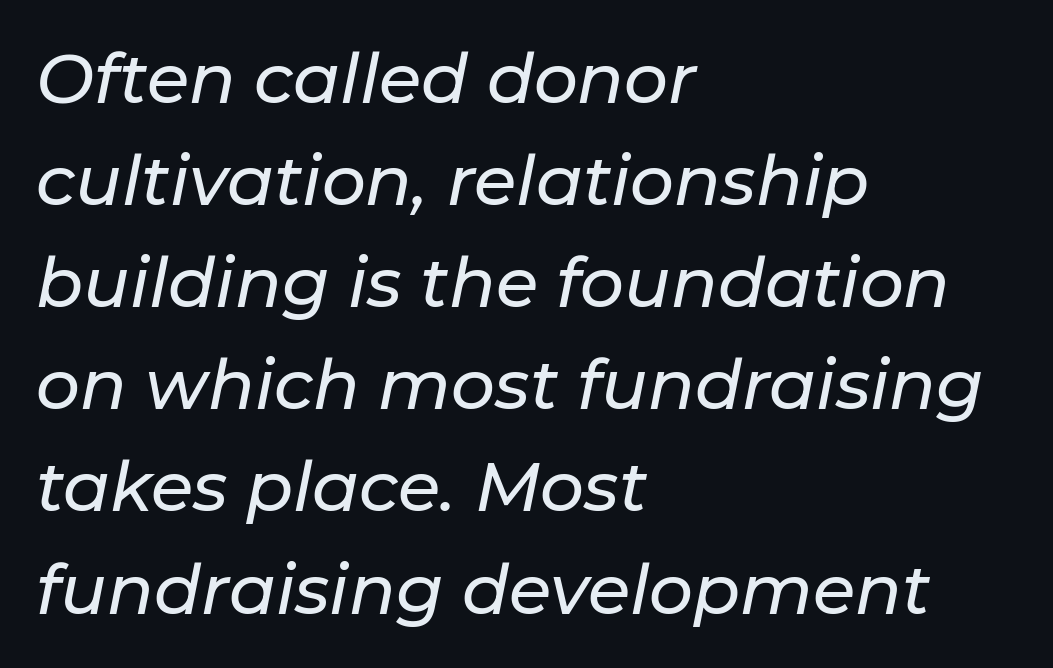
Q: Is the text italic (slanted)? A: Yes, it leans right by about 11 degrees.
Q: Is the text underlined? A: No.
Q: How is the paragraph aligned? A: Left-aligned.
Q: Is the spacing between letters normal or unusually wide? A: Normal.
Q: Is the spacing between lines tight, normal or loose? A: Normal.
Q: Width (condensed, normal, or wide)? A: Normal.
Q: Stroke contrast? A: Low.
Q: x-height? A: Medium.
Q: Monospaced? A: No.
